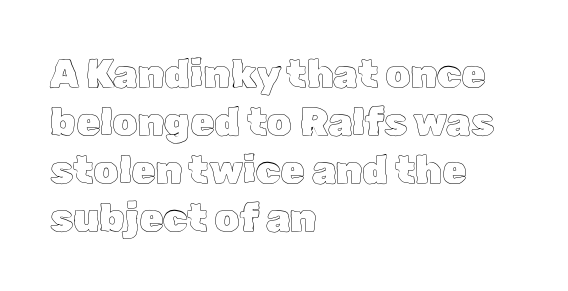
Q: Is the text italic (slanted)? A: No, it is upright.
Q: Is the text underlined? A: No.
Q: How is the paragraph aligned? A: Left-aligned.
Q: Is the spacing between letters normal or unusually wide? A: Normal.
Q: Width (condensed, normal, or wide)? A: Normal.
Q: x-height? A: Medium.
Q: Monospaced? A: No.
